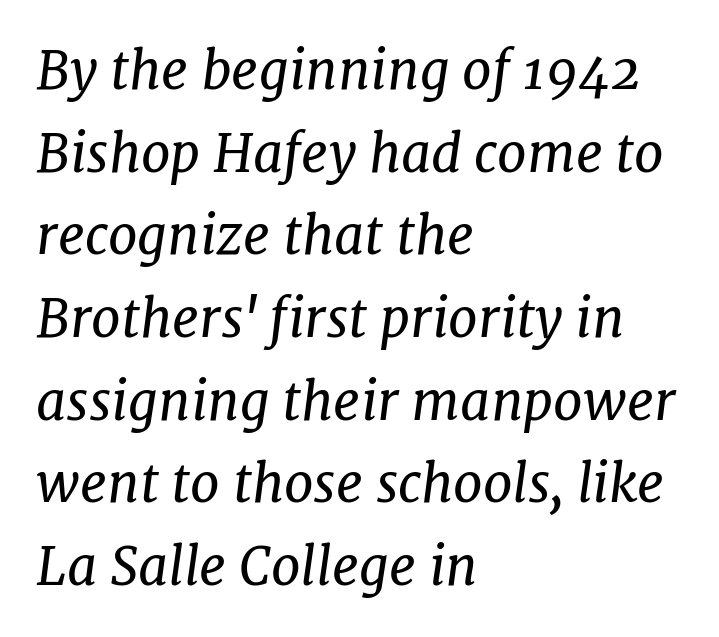
{"serif": "yes", "italic": "yes", "lean": "right", "slant_degrees": 7, "bold": "no", "weight": "regular", "width": "normal", "stroke_contrast": "low", "x_height": "medium", "monospaced": "no", "underline": "no", "align": "left", "line_spacing": "normal", "line_spacing_ratio": 1.56, "letter_spacing": "normal", "letter_spacing_em": 0.0, "glyph_px": 53}
